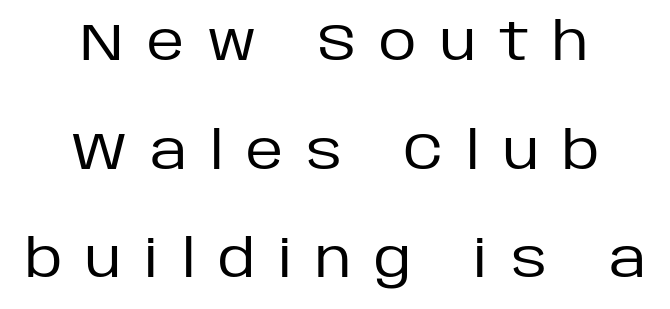
The image shows 52 px regular-weight sans-serif type, upright; set centered, loose line spacing (2.09x), unusually wide letter spacing (+0.44 em), not underlined; low stroke contrast and a large x-height.
